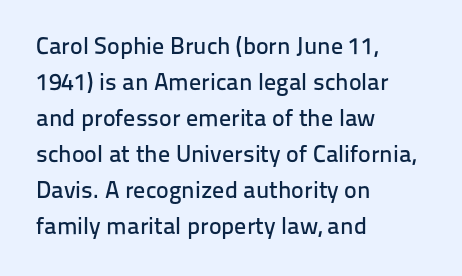
Q: Is the text italic (slanted)? A: No, it is upright.
Q: Is the text underlined? A: No.
Q: How is the paragraph aligned? A: Left-aligned.
Q: Is the spacing between letters normal or unusually wide? A: Normal.
Q: Is the spacing between lines tight, normal or loose? A: Normal.
